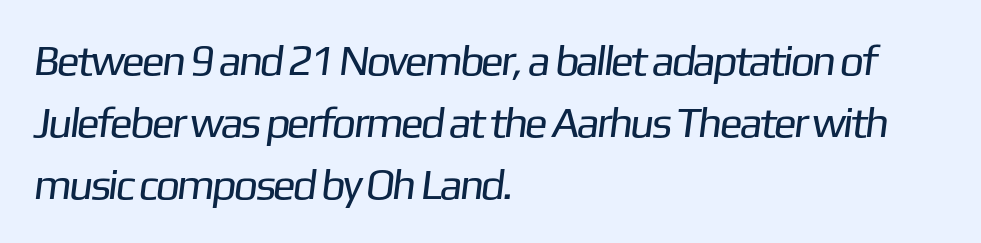
The image shows 43 px regular-weight sans-serif type; set left-aligned, normal line spacing (1.44x), normal letter spacing, not underlined; low stroke contrast and a medium x-height.
